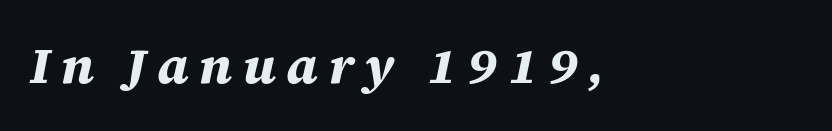
Q: Is the text bold? A: Yes.
Q: Is the text italic (slanted)? A: Yes, it leans right by about 12 degrees.
Q: Is the text underlined? A: No.
Q: How is the paragraph aligned? A: Left-aligned.
Q: Is the spacing between letters normal or unusually wide? A: Unusually wide.
Q: Width (condensed, normal, or wide)? A: Normal.
Q: Stroke contrast? A: Medium.
Q: x-height? A: Large.
Q: Monospaced? A: No.
